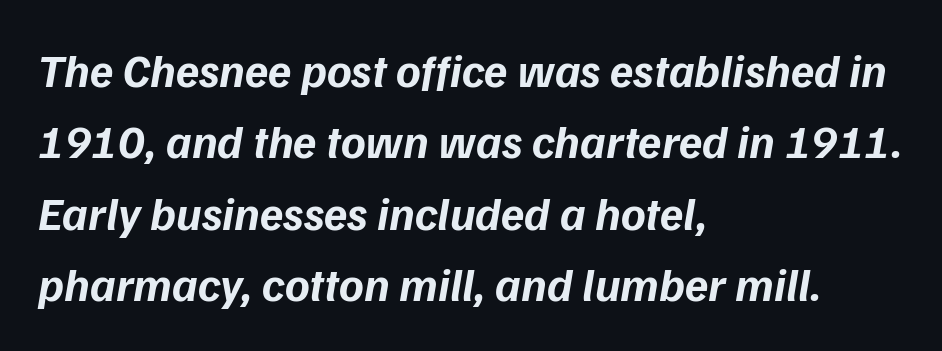
{"serif": "no", "bold": "yes", "weight": "bold", "width": "normal", "stroke_contrast": "low", "x_height": "medium", "monospaced": "no", "underline": "no", "align": "left", "line_spacing": "normal", "line_spacing_ratio": 1.52, "letter_spacing": "normal", "letter_spacing_em": 0.0, "glyph_px": 47}
